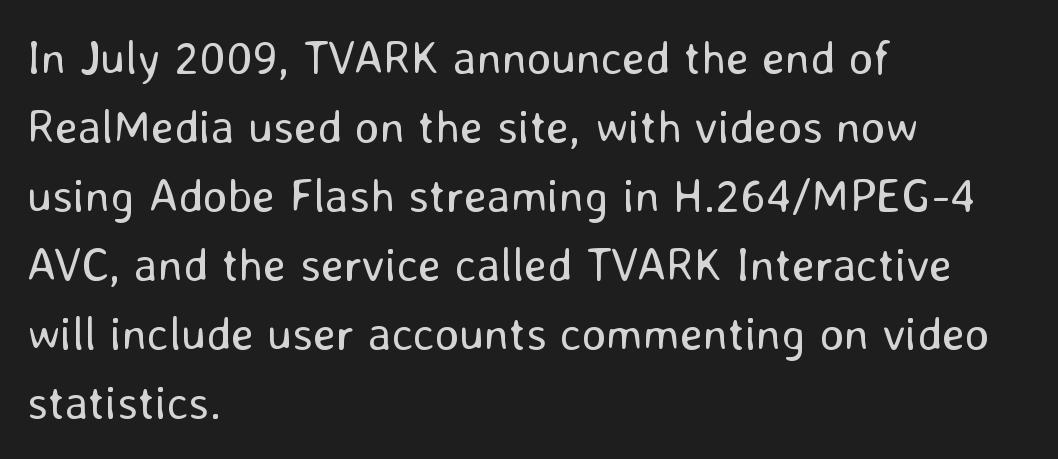
Leading: standard. Examine the stroke ends and you'll find no serifs. Spacing verdict: proportional, widths tailored to each character. Vertical strokes here are truly vertical. The lines are quadded left.
